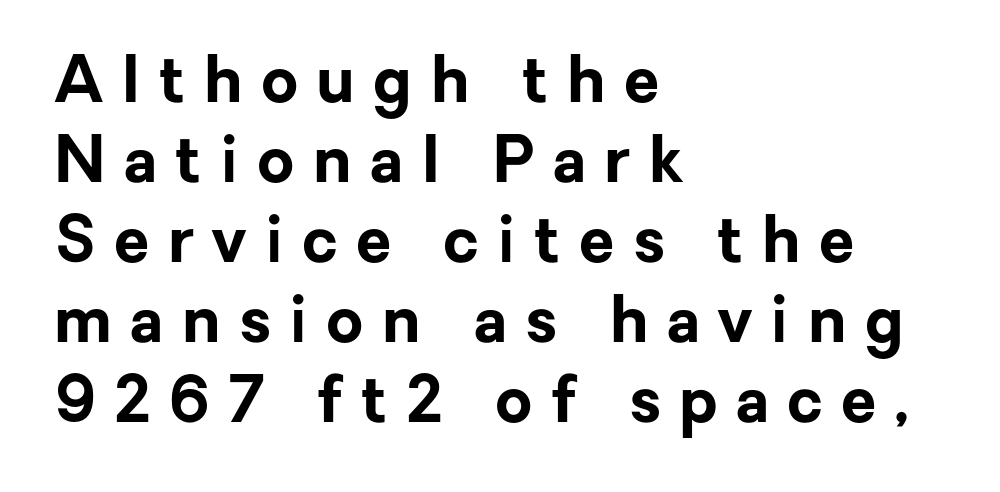
The image shows 64 px bold sans-serif type, upright; set left-aligned, normal line spacing (1.25x), unusually wide letter spacing (+0.29 em), not underlined; low stroke contrast and a medium x-height.
